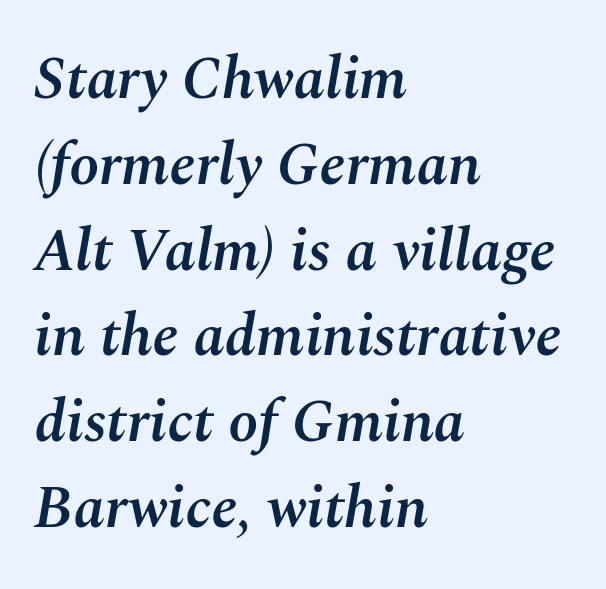
Q: Is the text bold? A: Semi-bold.
Q: Is the text italic (slanted)? A: Yes, it leans right by about 10 degrees.
Q: Is the text underlined? A: No.
Q: How is the paragraph aligned? A: Left-aligned.
Q: Is the spacing between letters normal or unusually wide? A: Normal.
Q: Is the spacing between lines tight, normal or loose? A: Normal.
Q: Width (condensed, normal, or wide)? A: Normal.
Q: Stroke contrast? A: Medium.
Q: x-height? A: Medium.
Q: Monospaced? A: No.
